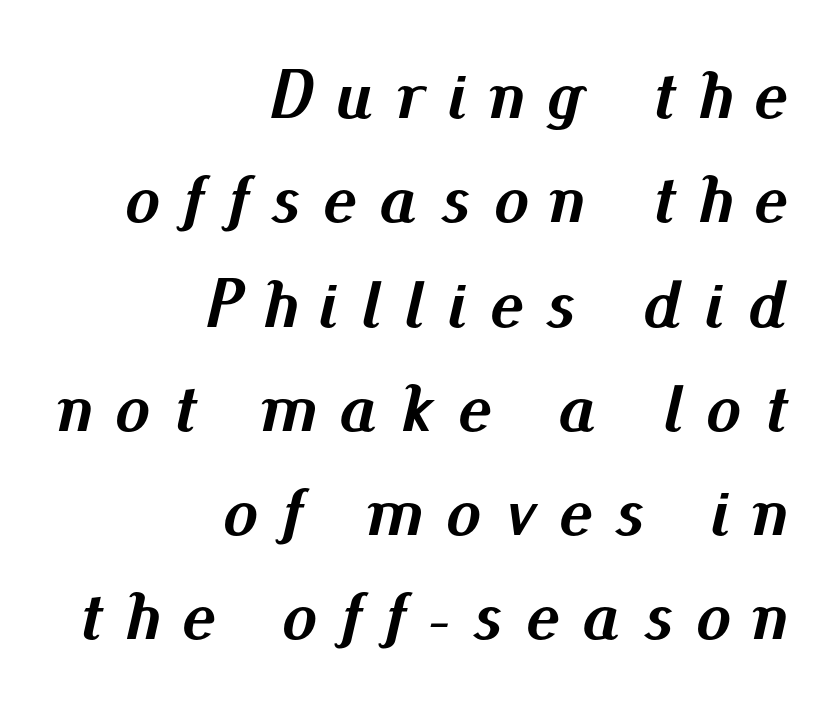
Q: Is the text bold? A: Yes.
Q: Is the text italic (slanted)? A: Yes, it leans right by about 13 degrees.
Q: Is the text underlined? A: No.
Q: How is the paragraph aligned? A: Right-aligned.
Q: Is the spacing between letters normal or unusually wide? A: Unusually wide.
Q: Is the spacing between lines tight, normal or loose? A: Normal.
Q: Width (condensed, normal, or wide)? A: Normal.
Q: Stroke contrast? A: Medium.
Q: x-height? A: Small.
Q: Monospaced? A: No.
